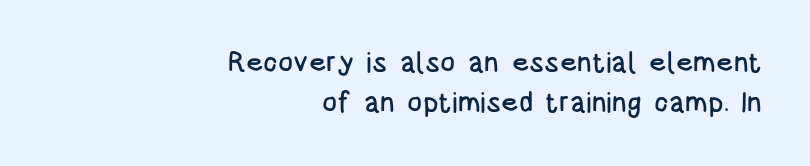
{"serif": "no", "italic": "no", "width": "condensed", "stroke_contrast": "low", "x_height": "large", "monospaced": "no", "underline": "no", "align": "right", "line_spacing": "normal", "line_spacing_ratio": 1.44, "letter_spacing": "normal", "letter_spacing_em": 0.0, "glyph_px": 28}
